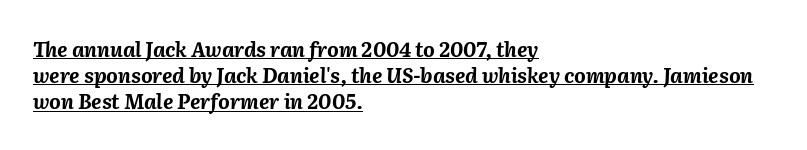
Q: Is the text bold? A: Yes.
Q: Is the text italic (slanted)? A: Yes, it leans right by about 2 degrees.
Q: Is the text underlined? A: Yes.
Q: How is the paragraph aligned? A: Left-aligned.
Q: Is the spacing between letters normal or unusually wide? A: Normal.
Q: Is the spacing between lines tight, normal or loose? A: Normal.
